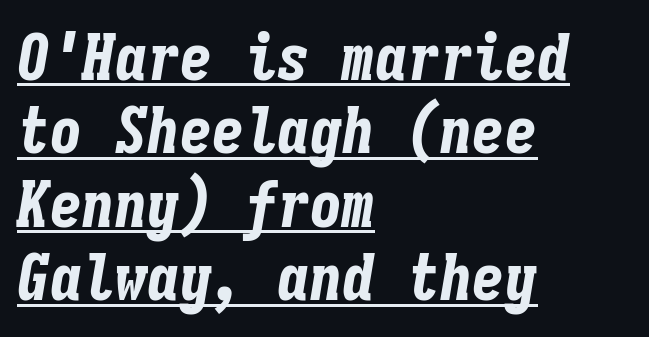
Q: Is the text bold? A: Yes.
Q: Is the text italic (slanted)? A: Yes, it leans right by about 9 degrees.
Q: Is the text underlined? A: Yes.
Q: How is the paragraph aligned? A: Left-aligned.
Q: Is the spacing between letters normal or unusually wide? A: Normal.
Q: Is the spacing between lines tight, normal or loose? A: Tight.
Q: Width (condensed, normal, or wide)? A: Condensed.
Q: Stroke contrast? A: Low.
Q: x-height? A: Medium.
Q: Monospaced? A: Yes.
